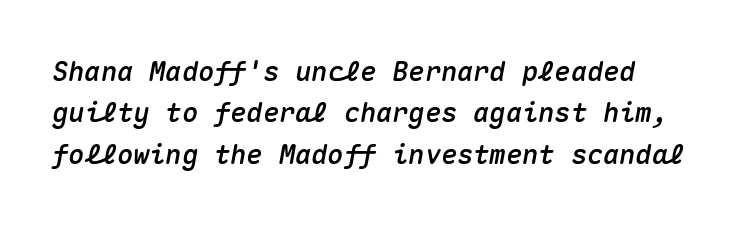
Q: Is the text italic (slanted)? A: Yes, it leans right by about 10 degrees.
Q: Is the text underlined? A: No.
Q: Is the spacing between letters normal or unusually wide? A: Normal.
Q: Is the spacing between lines tight, normal or loose? A: Normal.
